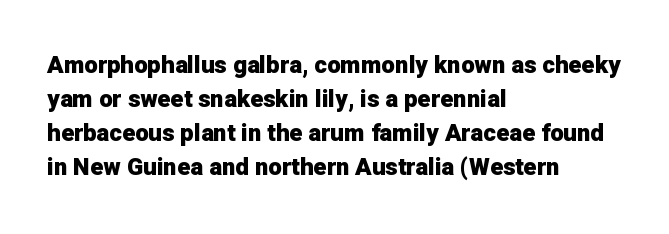
{"italic": "no", "bold": "yes", "underline": "no", "align": "left", "line_spacing": "normal", "line_spacing_ratio": 1.42, "letter_spacing": "normal", "letter_spacing_em": 0.0, "glyph_px": 24}
